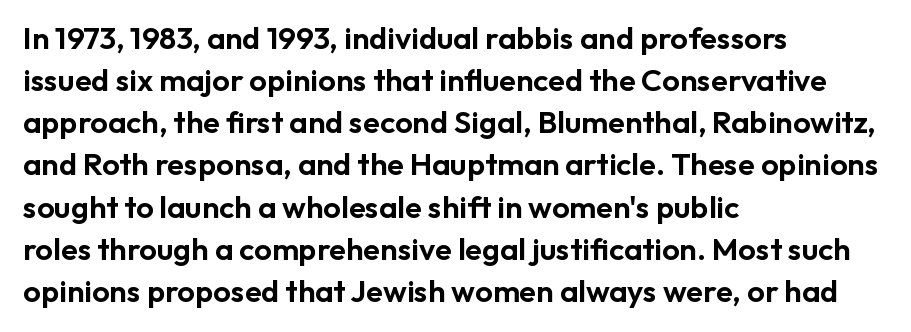
Tracking value appears to be zero — textbook default spacing. Honestly, there is no underline to notice here at all. Do the characters align in a grid? No, the font is proportional. All the whitespace from short lines collects on the right.
